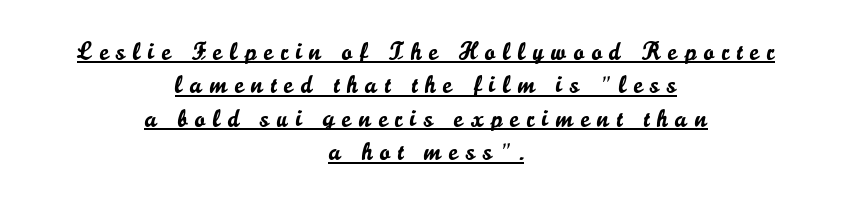
{"underline": "yes", "align": "center", "line_spacing": "normal", "line_spacing_ratio": 1.34, "letter_spacing": "wide", "letter_spacing_em": 0.3, "glyph_px": 25}
